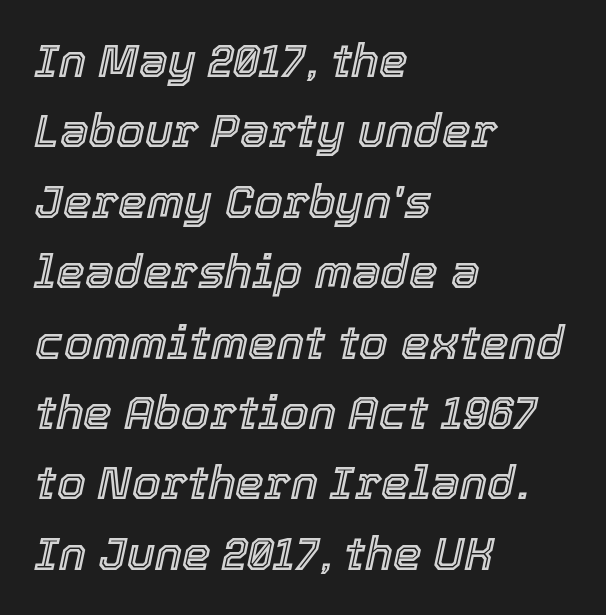
The image shows 46 px text type, italic (leaning right); set left-aligned, normal line spacing (1.53x), normal letter spacing, not underlined; a medium x-height.
